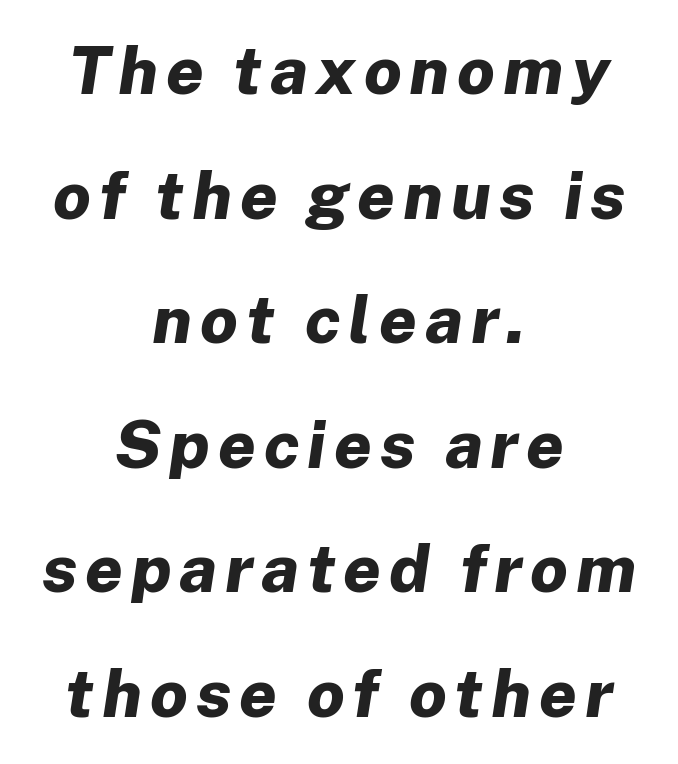
Q: Is the text bold? A: Yes.
Q: Is the text italic (slanted)? A: Yes, it leans right by about 8 degrees.
Q: Is the text underlined? A: No.
Q: How is the paragraph aligned? A: Centered.
Q: Width (condensed, normal, or wide)? A: Normal.
Q: Stroke contrast? A: Low.
Q: x-height? A: Medium.
Q: Monospaced? A: No.
